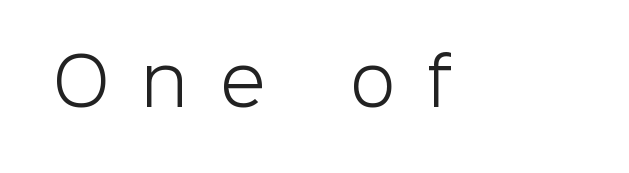
Q: Is the text bold? A: No.
Q: Is the text italic (slanted)? A: No, it is upright.
Q: Is the typeface a serif or a sans-serif typeface? A: Sans-serif.
Q: Is the text underlined? A: No.
Q: Is the spacing between letters normal or unusually wide? A: Unusually wide.
Q: Width (condensed, normal, or wide)? A: Normal.
Q: Stroke contrast? A: Low.
Q: x-height? A: Medium.
Q: Monospaced? A: No.
